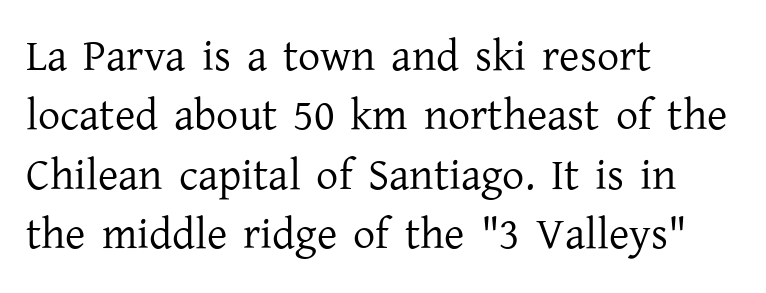
Each letter keeps its own natural width here, so spacing adapts to shape. Nope, not italic — everything's standing straight. Each letter's strokes conclude with small projecting serifs. The typesetter chose a ragged-right arrangement here. The letters sit at their default tracking, neither squeezed nor spread. Underline: absent.
